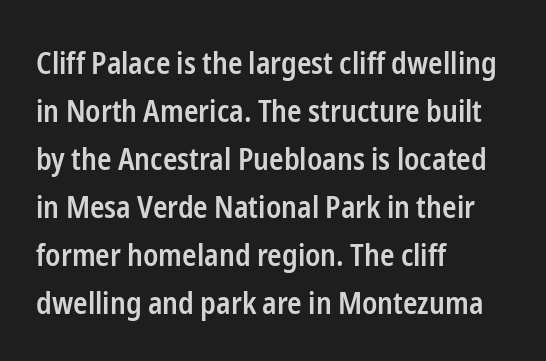
Does the lettering tilt? It doesn't — this is upright. I'd call this a sans setting — the letters go barefoot. The line-height multiplier appears to be the usual default. Quick note: underline off.
